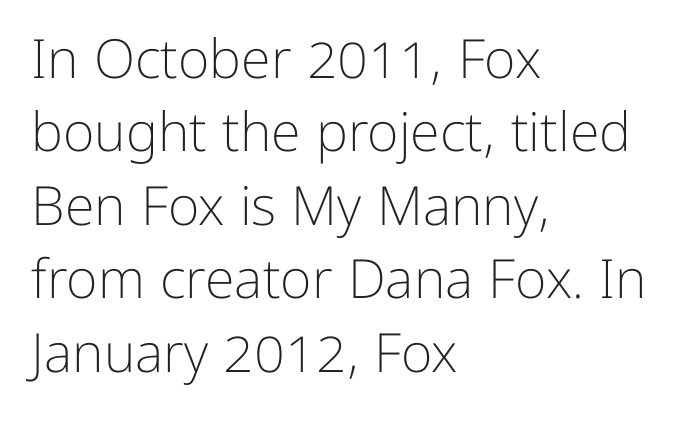
{"serif": "no", "italic": "no", "bold": "no", "weight": "light", "width": "normal", "stroke_contrast": "low", "x_height": "medium", "monospaced": "no", "underline": "no", "align": "left", "line_spacing": "normal", "line_spacing_ratio": 1.36, "letter_spacing": "normal", "letter_spacing_em": 0.0, "glyph_px": 54}
